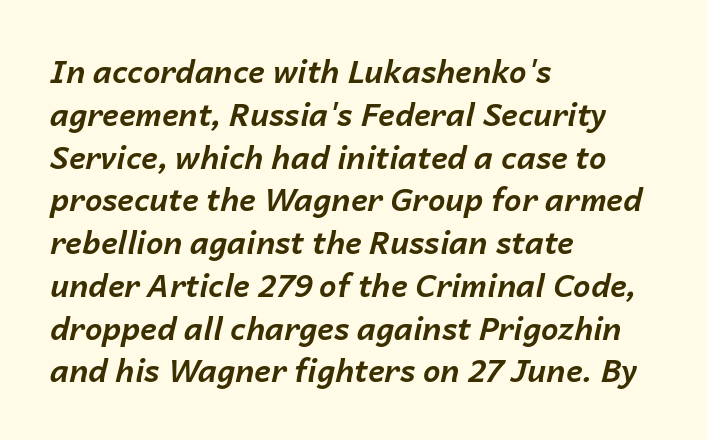
The image shows 31 px bold type, italic (leaning right); set left-aligned, normal line spacing (1.38x), normal letter spacing, not underlined; low stroke contrast and a medium x-height.
